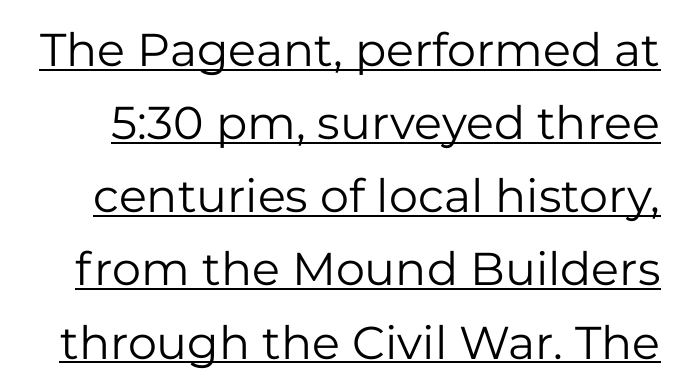
Is there much room between lines? A standard amount, neither cramped nor airy. The font sits on the lighter half of the weight spectrum, regular included. This sample has the flowing, uneven cadence of proportional lettering. If you drew a line through each stem, it would be perfectly vertical. Is the letter spacing exaggerated? No — it looks like the ordinary default. This rendering employs a face without finishing strokes, i.e., a sans-serif.
